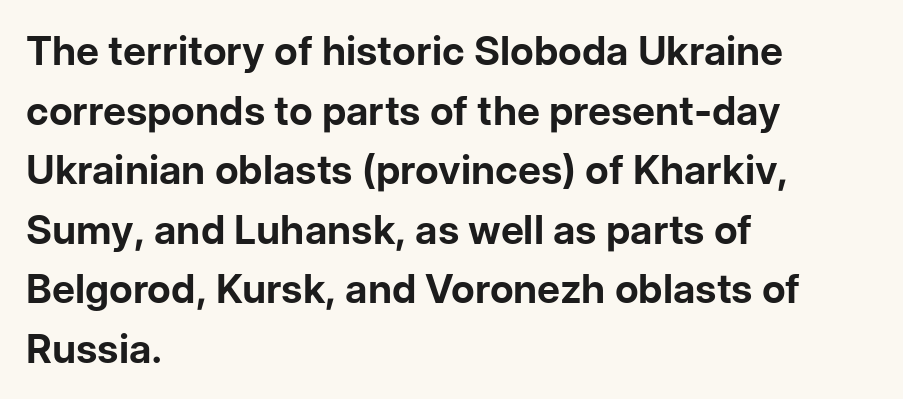
This sample uses a sans-serif face. Proportional: the letters do not fall into vertical columns. How would I describe the line gaps? Plain and ordinary. Rendered with straight, roman letterforms. Casual observation: everything's shoved over to the left.
